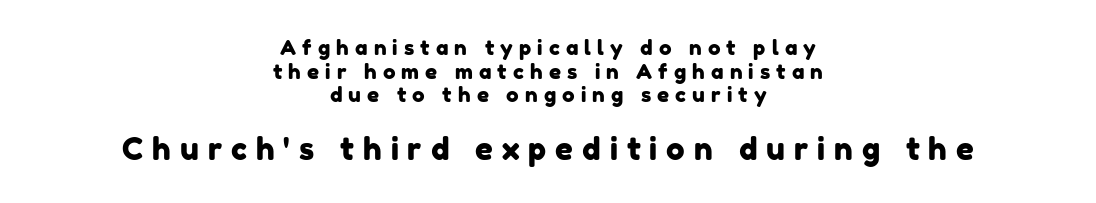
Q: Is the typeface a serif or a sans-serif typeface? A: Sans-serif.
Q: Is the text underlined? A: No.
Q: How is the paragraph aligned? A: Centered.
Q: Is the spacing between letters normal or unusually wide? A: Unusually wide.
Q: Is the spacing between lines tight, normal or loose? A: Tight.
Q: Which block of text is set in a larger size, the first (top) or the second (bottom)? A: The second (bottom) one.
Q: Width (condensed, normal, or wide)? A: Normal.
Q: Stroke contrast? A: Low.
Q: x-height? A: Medium.
Q: Monospaced? A: No.
